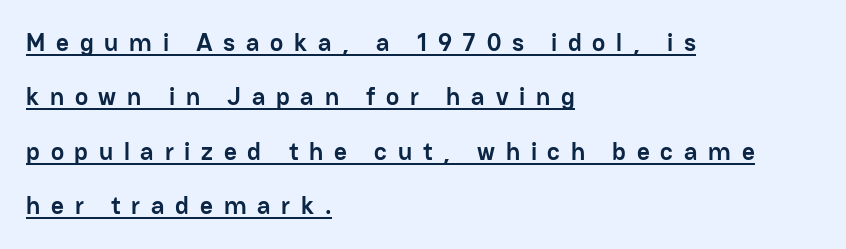
The image shows 25 px bold type, upright; set left-aligned, loose line spacing (2.18x), unusually wide letter spacing (+0.43 em), underlined.
